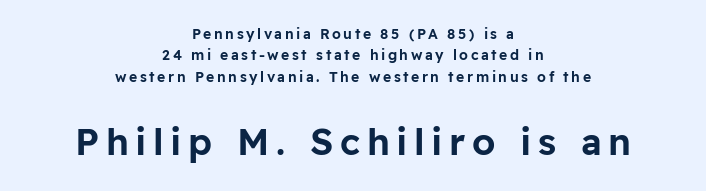
Q: Is the text italic (slanted)? A: No, it is upright.
Q: Is the typeface a serif or a sans-serif typeface? A: Sans-serif.
Q: Is the text underlined? A: No.
Q: How is the paragraph aligned? A: Centered.
Q: Is the spacing between lines tight, normal or loose? A: Normal.
Q: Which block of text is set in a larger size, the first (top) or the second (bottom)? A: The second (bottom) one.
Q: Width (condensed, normal, or wide)? A: Normal.
Q: Stroke contrast? A: Low.
Q: x-height? A: Medium.
Q: Monospaced? A: No.
